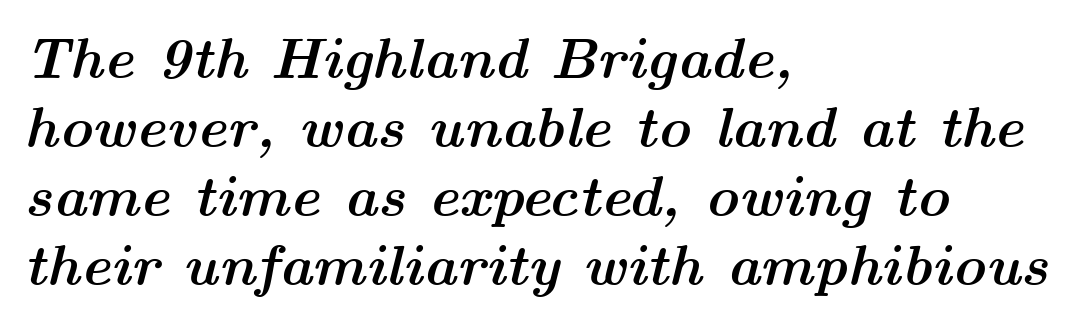
Spacing verdict: proportional, widths tailored to each character. Unmarked baselines from the first word to the last. The face used here has the dense, thick strokes of a bold. Typeset ragged right — the left edge is the straight one.
